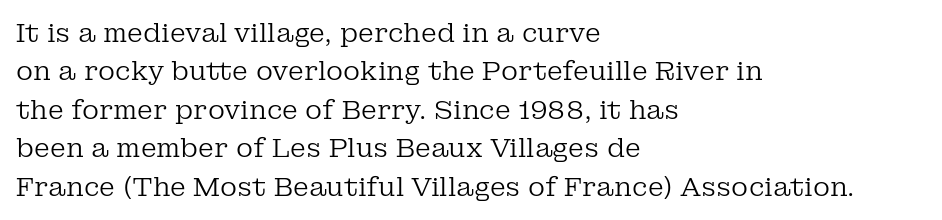
{"italic": "no", "bold": "no", "underline": "no", "align": "left", "line_spacing": "normal", "line_spacing_ratio": 1.48, "letter_spacing": "normal", "letter_spacing_em": 0.0, "glyph_px": 26}
